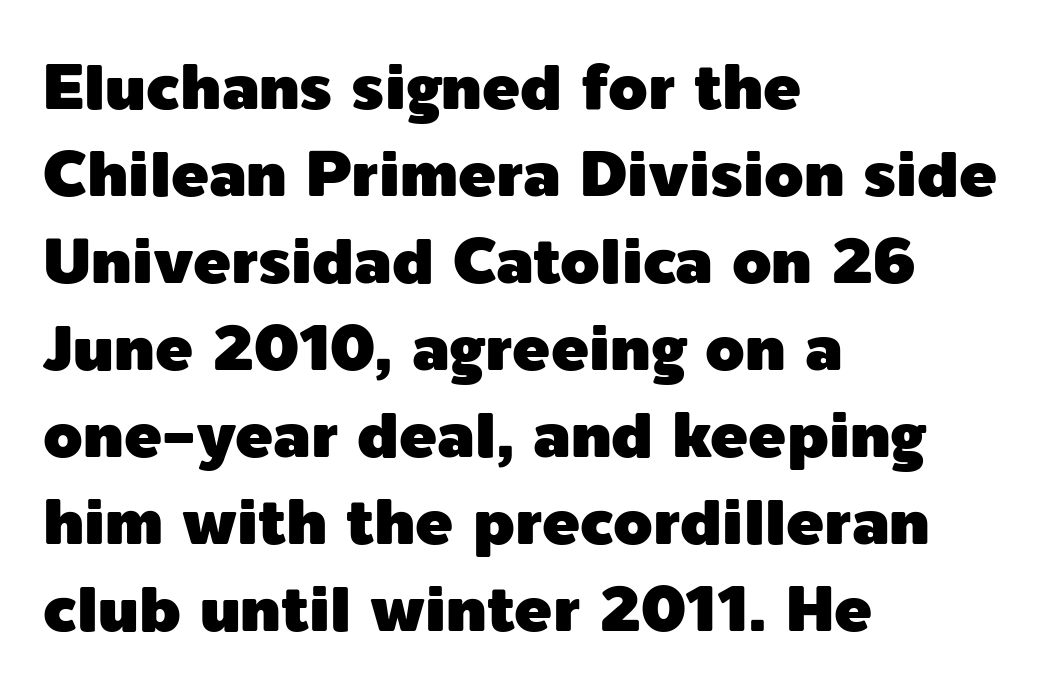
Q: Is the text italic (slanted)? A: No, it is upright.
Q: Is the typeface a serif or a sans-serif typeface? A: Sans-serif.
Q: Is the text underlined? A: No.
Q: How is the paragraph aligned? A: Left-aligned.
Q: Is the spacing between letters normal or unusually wide? A: Normal.
Q: Is the spacing between lines tight, normal or loose? A: Normal.
Q: Width (condensed, normal, or wide)? A: Normal.
Q: x-height? A: Medium.
Q: Monospaced? A: No.
